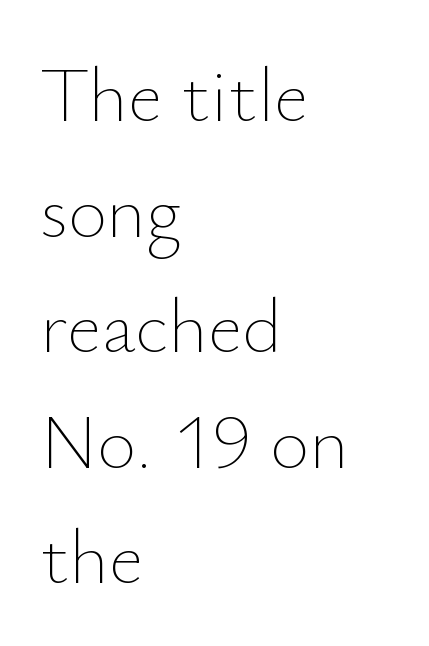
Q: Is the text bold? A: No.
Q: Is the text italic (slanted)? A: No, it is upright.
Q: Is the text underlined? A: No.
Q: How is the paragraph aligned? A: Left-aligned.
Q: Is the spacing between letters normal or unusually wide? A: Normal.
Q: Is the spacing between lines tight, normal or loose? A: Normal.
Q: Width (condensed, normal, or wide)? A: Normal.
Q: Stroke contrast? A: Low.
Q: x-height? A: Small.
Q: Monospaced? A: No.
